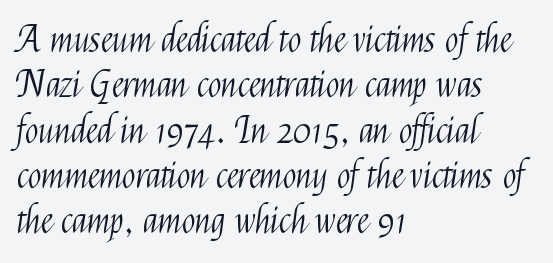
{"serif": "no", "bold": "no", "weight": "light", "width": "condensed", "stroke_contrast": "medium", "x_height": "medium", "monospaced": "no", "underline": "no", "align": "left", "line_spacing": "normal", "line_spacing_ratio": 1.26, "letter_spacing": "normal", "letter_spacing_em": 0.0, "glyph_px": 36}
